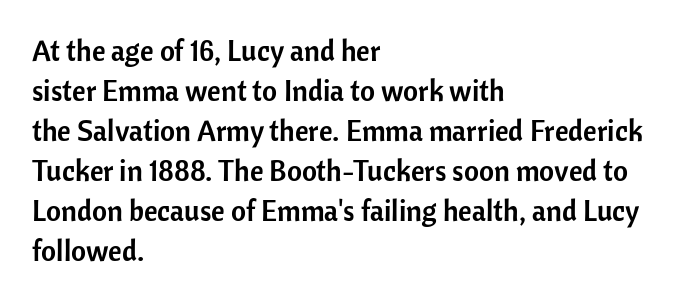
{"serif": "no", "italic": "no", "width": "normal", "stroke_contrast": "low", "x_height": "medium", "monospaced": "no", "underline": "no", "align": "left", "line_spacing": "normal", "line_spacing_ratio": 1.38, "letter_spacing": "normal", "letter_spacing_em": 0.0, "glyph_px": 29}
